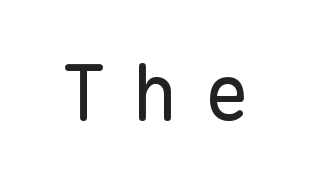
{"serif": "no", "italic": "no", "bold": "no", "weight": "regular", "width": "normal", "stroke_contrast": "low", "x_height": "medium", "monospaced": "yes", "underline": "no", "letter_spacing": "wide", "letter_spacing_em": 0.33, "glyph_px": 77}
